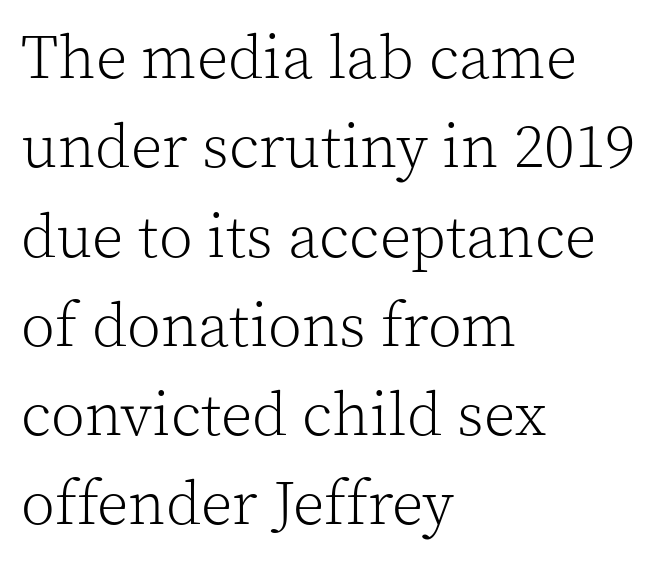
The image shows 62 px light serif type, upright; set left-aligned, normal line spacing (1.44x), normal letter spacing, not underlined; a medium x-height.
